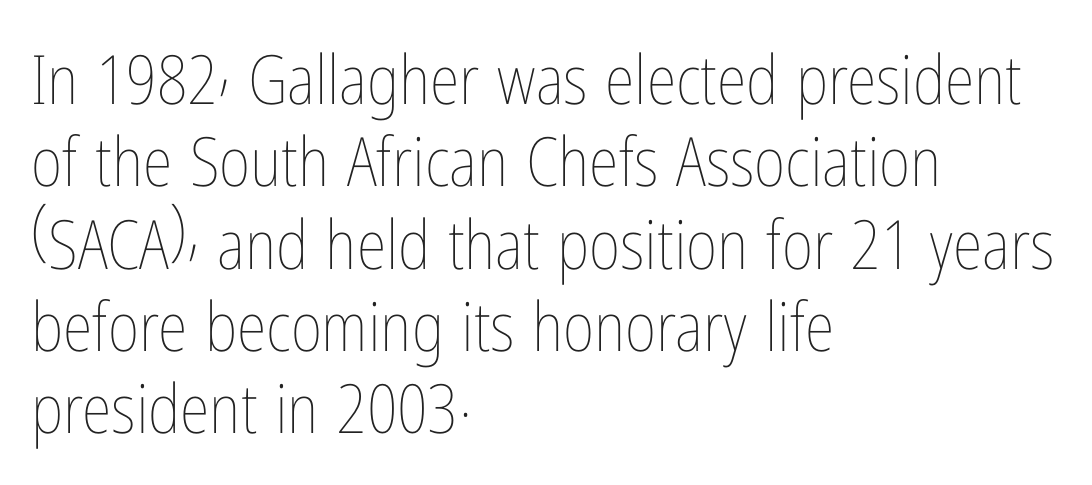
Q: Is the text bold? A: No.
Q: Is the text italic (slanted)? A: No, it is upright.
Q: Is the text underlined? A: No.
Q: How is the paragraph aligned? A: Left-aligned.
Q: Is the spacing between letters normal or unusually wide? A: Normal.
Q: Width (condensed, normal, or wide)? A: Condensed.
Q: Stroke contrast? A: Low.
Q: x-height? A: Medium.
Q: Monospaced? A: No.
